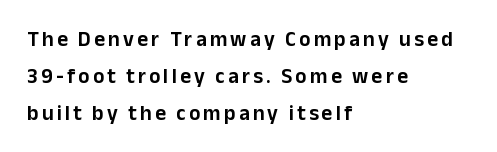
The image shows 21 px text type, upright; set left-aligned, line spacing 1.76x, not underlined.
